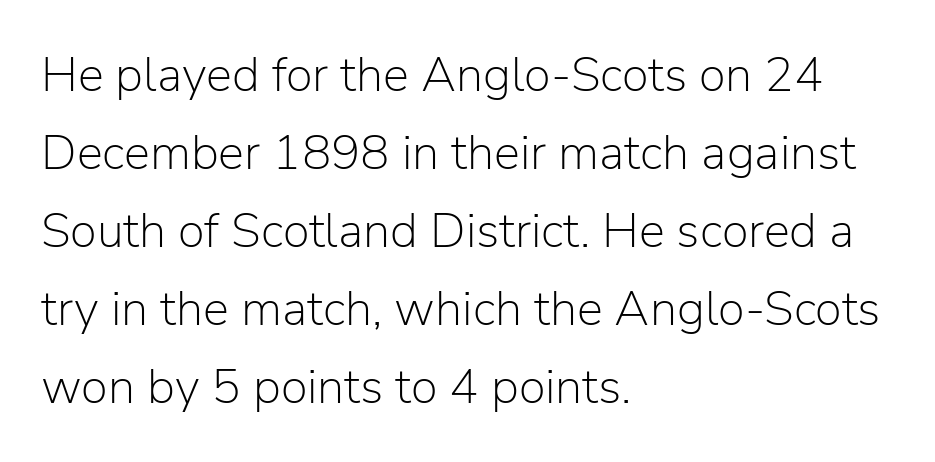
Q: Is the text bold? A: No.
Q: Is the text italic (slanted)? A: No, it is upright.
Q: Is the typeface a serif or a sans-serif typeface? A: Sans-serif.
Q: Is the text underlined? A: No.
Q: How is the paragraph aligned? A: Left-aligned.
Q: Is the spacing between letters normal or unusually wide? A: Normal.
Q: Is the spacing between lines tight, normal or loose? A: Normal.
Q: Width (condensed, normal, or wide)? A: Normal.
Q: Stroke contrast? A: Low.
Q: x-height? A: Medium.
Q: Monospaced? A: No.
